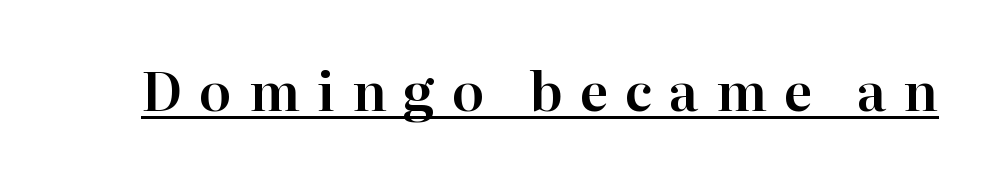
The face used here is seriffed, in the tradition of book romans. Compared with undecorated copy, this sample adds a rule below the words. Every character sits straight up, as roman type does. A typesetter would call this proportional, since set widths differ per character. The type is letterspaced generously, with wide tracking.
